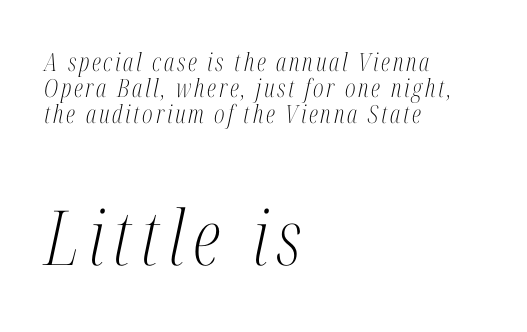
{"serif": "yes", "italic": "yes", "lean": "right", "slant_degrees": 12, "bold": "no", "weight": "light", "width": "condensed", "stroke_contrast": "medium", "x_height": "medium", "monospaced": "no", "underline": "no", "align": "left", "line_spacing": "tight", "line_spacing_ratio": 1.04, "larger_block": "second", "size_ratio": 3.04, "glyph_px": 76}
